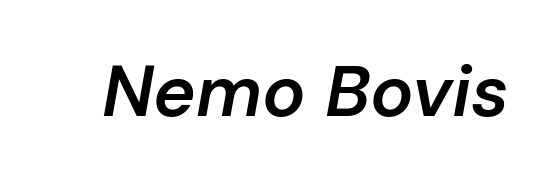
There is no visible air inserted between adjacent glyphs. These lines carry some extra weight — a demibold, not a full bold. The string is rendered with underlining switched off. Italic? Definitely — the glyphs are oblique. Each letter keeps its own natural width here, so spacing adapts to shape.
